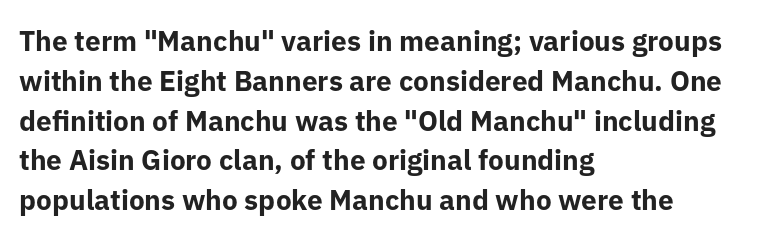
The image shows 28 px bold sans-serif type, upright; set left-aligned, normal line spacing (1.42x), normal letter spacing, not underlined; low stroke contrast and a medium x-height.
